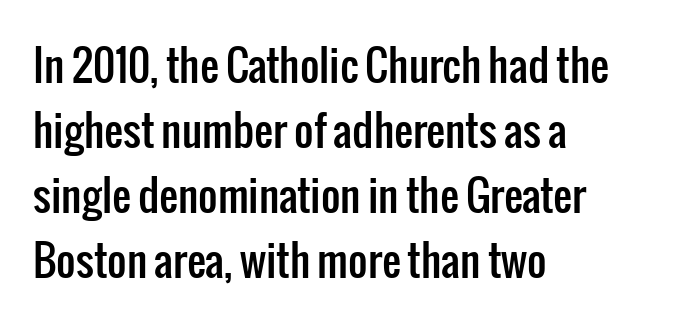
{"serif": "no", "italic": "no", "width": "condensed", "stroke_contrast": "low", "x_height": "medium", "monospaced": "no", "underline": "no", "align": "left", "line_spacing": "normal", "line_spacing_ratio": 1.55, "letter_spacing": "normal", "letter_spacing_em": 0.0, "glyph_px": 42}
